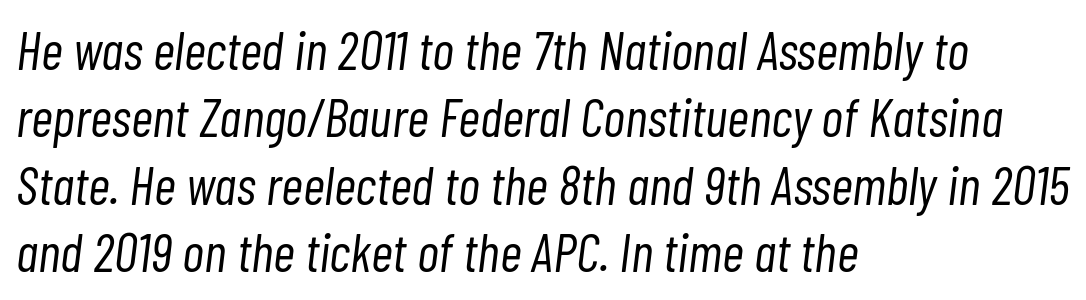
The weight would be labelled regular, book, light, or lighter still. Designer's note — italics engaged. This rendering leaves character spacing at its baseline value. The setting favours the left margin, as ordinary paragraphs usually do. The area under the type is left untouched. The space between consecutive lines is moderate.
